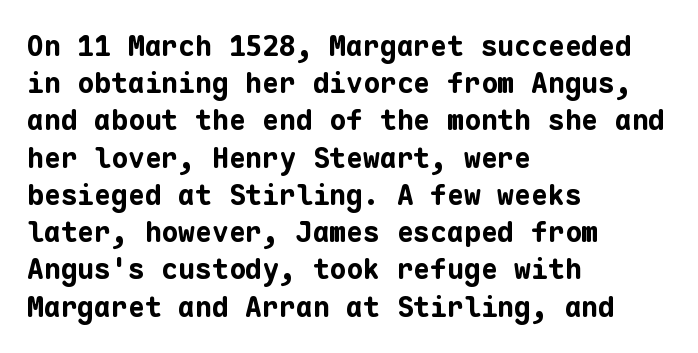
The typesetter chose a ragged-right arrangement here. These lines keep a tight, regular rhythm from letter to letter. Whoever set this chose a conventional vertical rhythm. Caption: bold face, heavy strokes. You can tell from the bare stems that sans-serif type was used. Check the space under the baseline: it is left empty.
